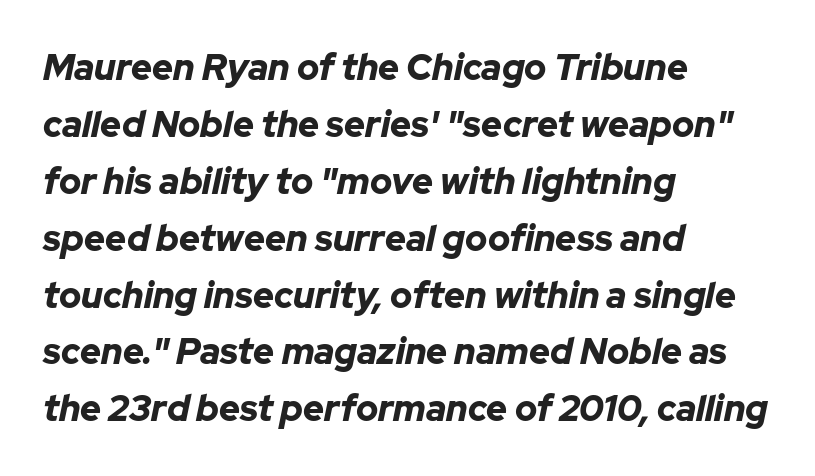
One-word summary of the alignment: left. A typesetter would call this zero additional tracking. In terms of posture, this sample is oblique. The designer left line spacing at the default. Weight check: bold — yes, fully.
